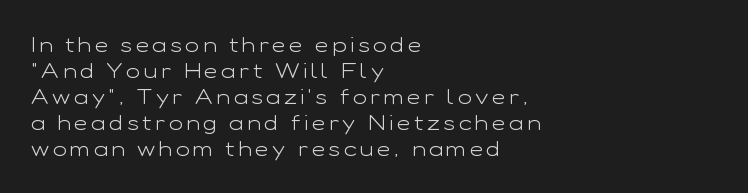
Q: Is the text bold? A: No.
Q: Is the text italic (slanted)? A: No, it is upright.
Q: Is the text underlined? A: No.
Q: How is the paragraph aligned? A: Left-aligned.
